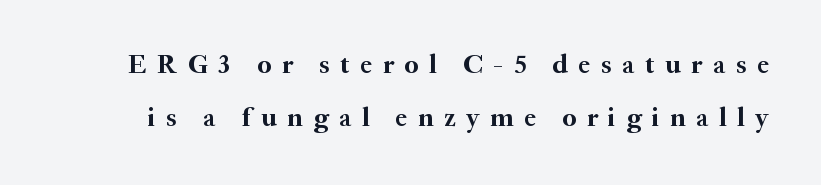
Q: Is the text bold? A: Yes.
Q: Is the text italic (slanted)? A: No, it is upright.
Q: Is the text underlined? A: No.
Q: Is the spacing between letters normal or unusually wide? A: Unusually wide.
Q: Is the spacing between lines tight, normal or loose? A: Loose.
